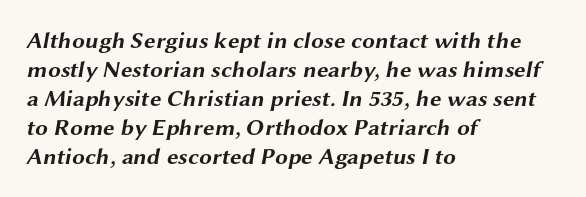
{"bold": "yes", "underline": "no", "align": "left", "line_spacing": "normal", "line_spacing_ratio": 1.26, "letter_spacing": "normal", "letter_spacing_em": 0.0, "glyph_px": 23}
